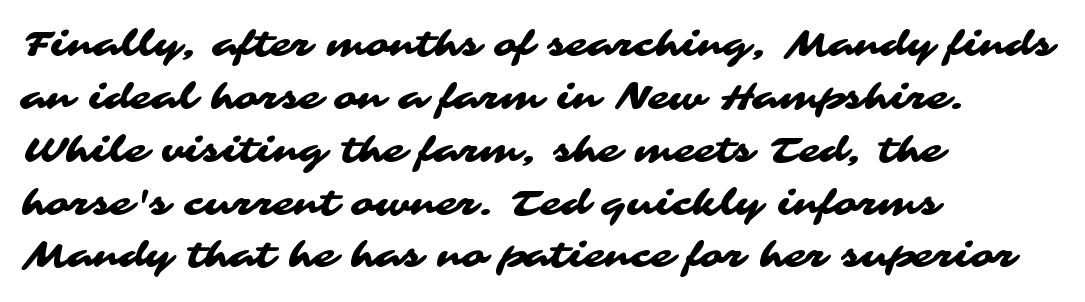
{"serif": "no", "width": "wide", "stroke_contrast": "medium", "x_height": "medium", "monospaced": "no", "underline": "no", "align": "left", "line_spacing": "normal", "line_spacing_ratio": 1.51, "letter_spacing": "normal", "letter_spacing_em": 0.0, "glyph_px": 35}
